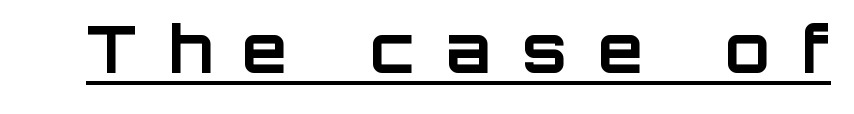
The image shows 65 px bold sans-serif type, upright; set unusually wide letter spacing (+0.48 em), underlined; low stroke contrast and a large x-height.
